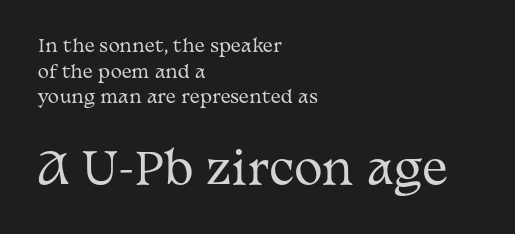
The image shows 43 px regular-weight, wide serif type, upright; set left-aligned, normal line spacing (1.51x), normal letter spacing, not underlined; the second (bottom) block is 2.53x larger; medium stroke contrast and a medium x-height.
